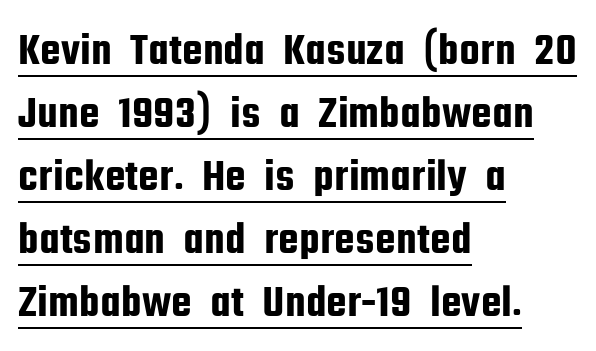
{"serif": "no", "italic": "no", "width": "condensed", "stroke_contrast": "low", "x_height": "medium", "monospaced": "no", "underline": "yes", "align": "left", "line_spacing": "normal", "line_spacing_ratio": 1.37, "letter_spacing": "normal", "letter_spacing_em": 0.0, "glyph_px": 46}
